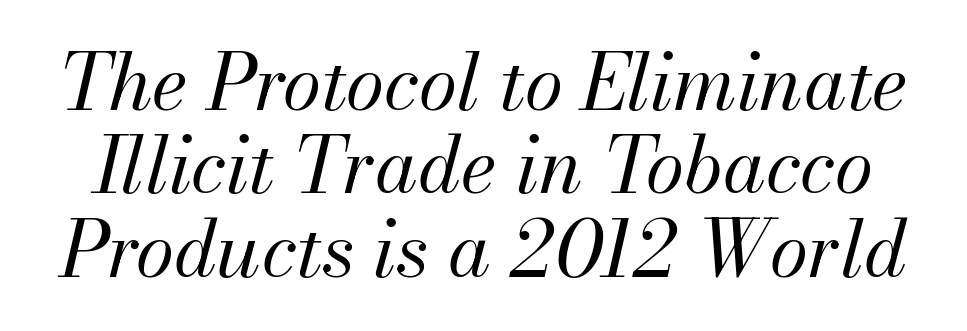
The image shows 78 px regular-weight type, italic (leaning right); set tight line spacing (1.07x), normal letter spacing, not underlined; medium stroke contrast and a small x-height.
